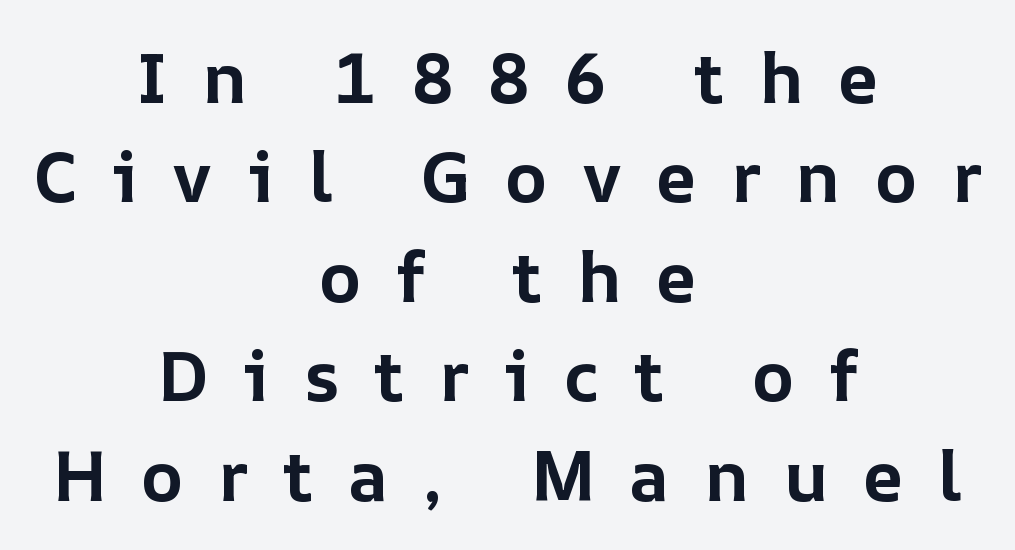
Between one letter and the next there's a generous, obvious gap. If you folded the block vertically in half, each line would mirror itself in length. The passage shown is not underscored anywhere. The passage shown is typed in a proportional face where columns would drift. This is the regular roman posture of the typeface.
